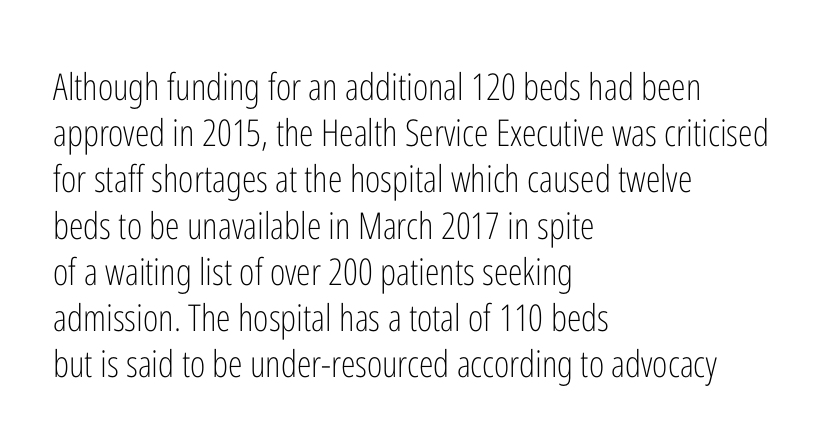
Q: Is the text bold? A: No.
Q: Is the text italic (slanted)? A: No, it is upright.
Q: Is the typeface a serif or a sans-serif typeface? A: Sans-serif.
Q: Is the text underlined? A: No.
Q: How is the paragraph aligned? A: Left-aligned.
Q: Is the spacing between letters normal or unusually wide? A: Normal.
Q: Is the spacing between lines tight, normal or loose? A: Normal.
Q: Width (condensed, normal, or wide)? A: Condensed.
Q: Stroke contrast? A: Low.
Q: x-height? A: Medium.
Q: Monospaced? A: No.
